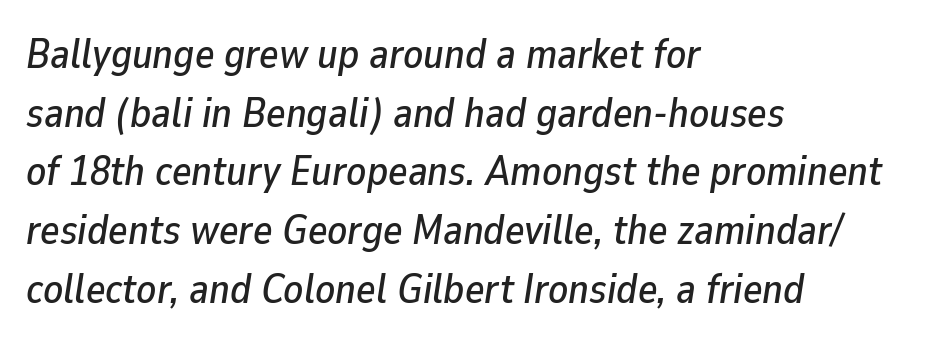
The image shows 41 px text type, italic (leaning right); set left-aligned, normal line spacing (1.43x), normal letter spacing, not underlined; low stroke contrast and a medium x-height.
